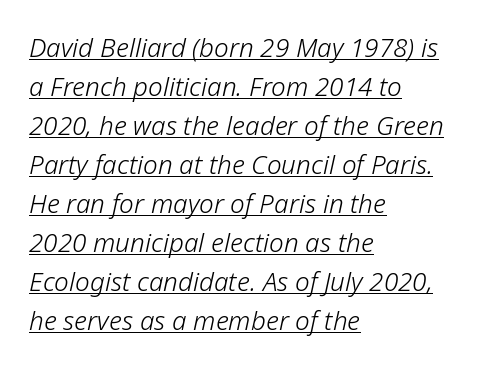
Casual observation: everything's shoved over to the left. Emphasis is given by a line drawn under the lettering. Caption: standard tracking, unaltered. Stroke thickness stays within the range of a standard reading face or lighter.
